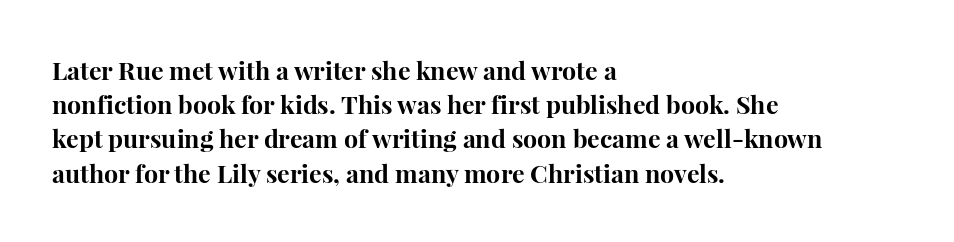
The image shows 25 px bold type, upright; set left-aligned, normal line spacing (1.37x), normal letter spacing, not underlined.
